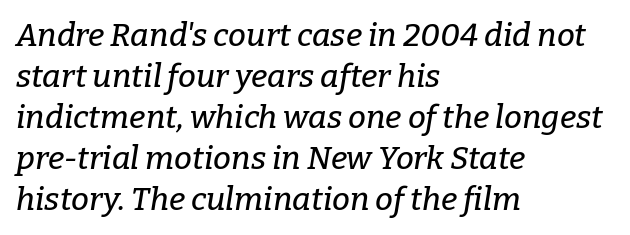
The passage is arranged the way most books set body copy — flush left. In terms of letterform style, serifs are clearly present. Honestly, there is no underline to notice here at all. No extra tracking has been applied to these lines. Varying glyph widths throughout — classic text-font behaviour.
